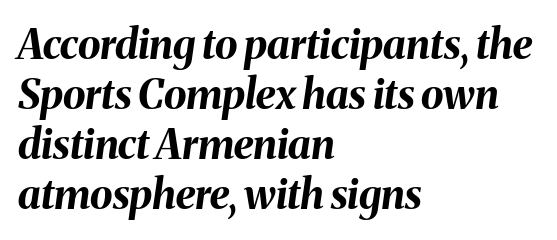
{"italic": "yes", "lean": "right", "slant_degrees": 8, "bold": "yes", "weight": "bold", "width": "normal", "stroke_contrast": "medium", "x_height": "medium", "monospaced": "no", "underline": "no", "align": "left", "line_spacing_ratio": 1.22, "letter_spacing": "normal", "letter_spacing_em": 0.0, "glyph_px": 41}
